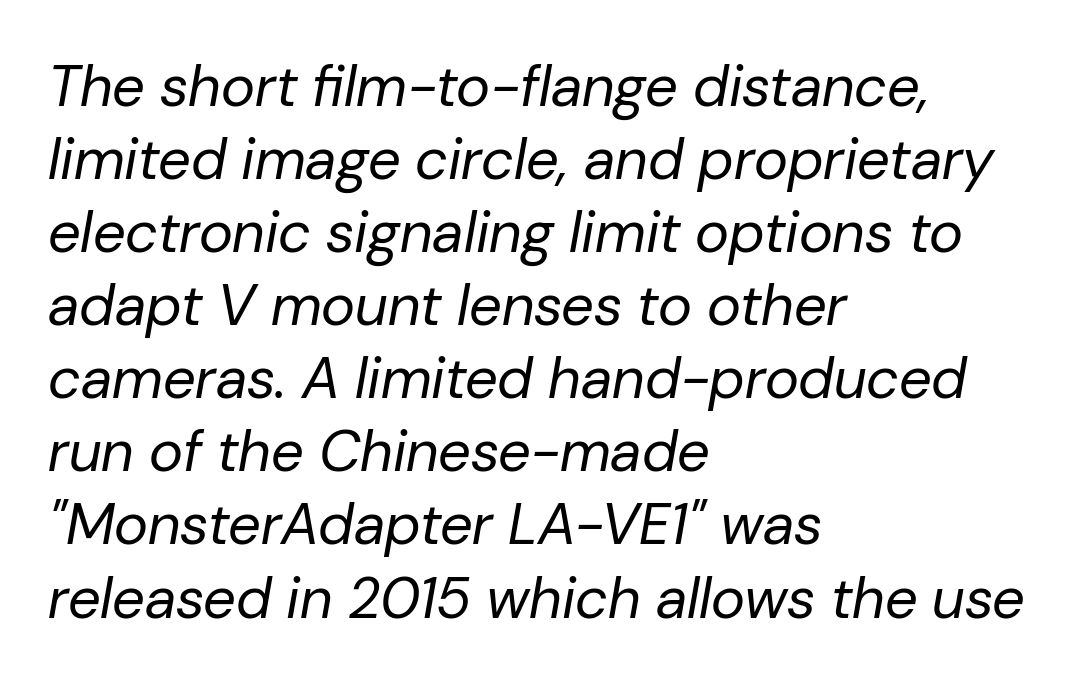
The image shows 58 px regular-weight type, italic (leaning right); set left-aligned, normal line spacing (1.26x), normal letter spacing, not underlined; low stroke contrast and a medium x-height.
